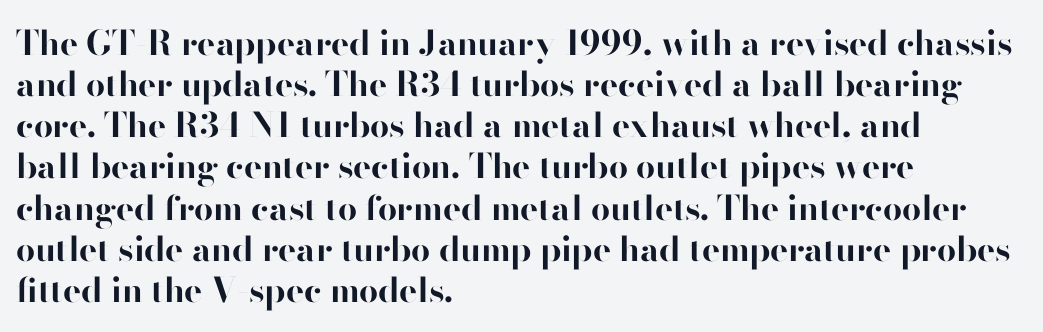
Every letter is thick-stroked: bold, no question. Alignment: flush left. The area under the type is left untouched. There is no visible air inserted between adjacent glyphs.
